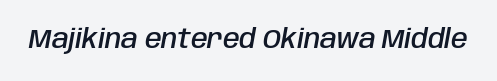
{"italic": "yes", "lean": "right", "slant_degrees": 10, "bold": "semi", "underline": "no", "letter_spacing": "normal", "letter_spacing_em": 0.0, "glyph_px": 27}
